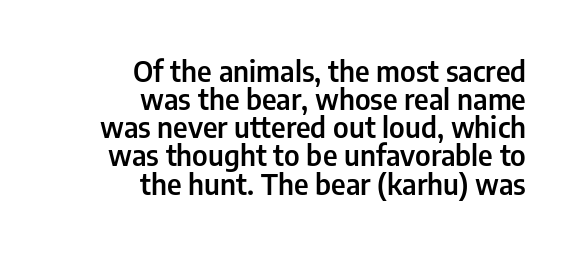
The image shows 29 px semibold, condensed sans-serif type, upright; set right-aligned, tight line spacing (0.97x), normal letter spacing, not underlined; low stroke contrast and a medium x-height.
